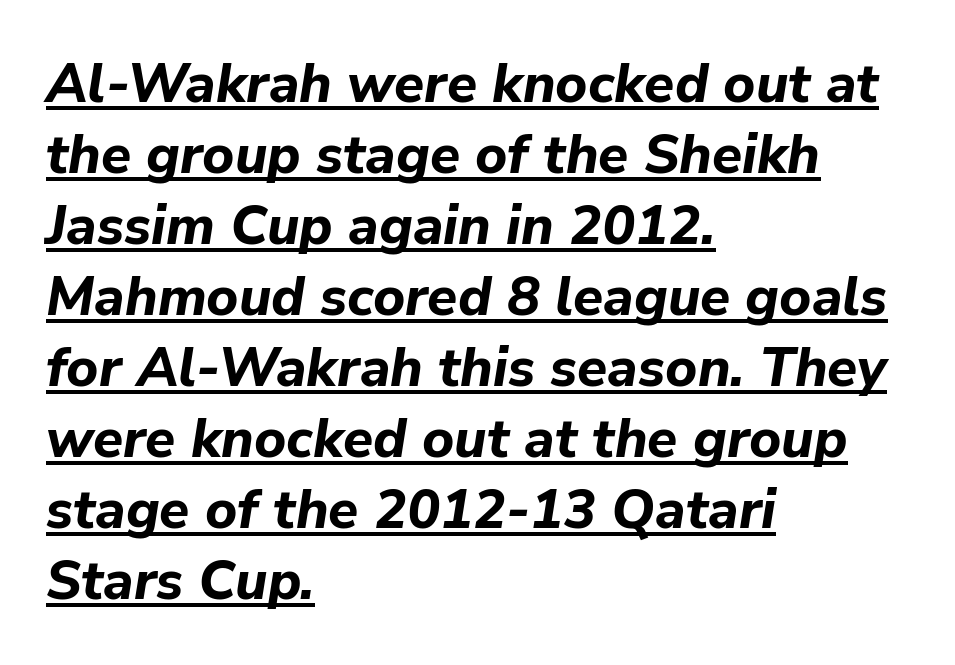
{"italic": "yes", "lean": "right", "slant_degrees": 9, "bold": "yes", "weight": "bold", "width": "normal", "stroke_contrast": "low", "x_height": "medium", "monospaced": "no", "underline": "yes", "align": "left", "line_spacing": "normal", "line_spacing_ratio": 1.29, "letter_spacing": "normal", "letter_spacing_em": 0.0, "glyph_px": 55}
